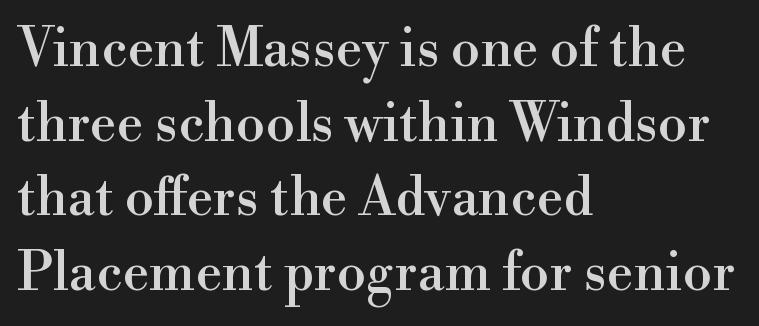
The image shows 53 px serif type, upright; set left-aligned, normal line spacing (1.41x), normal letter spacing, not underlined; a small x-height.
